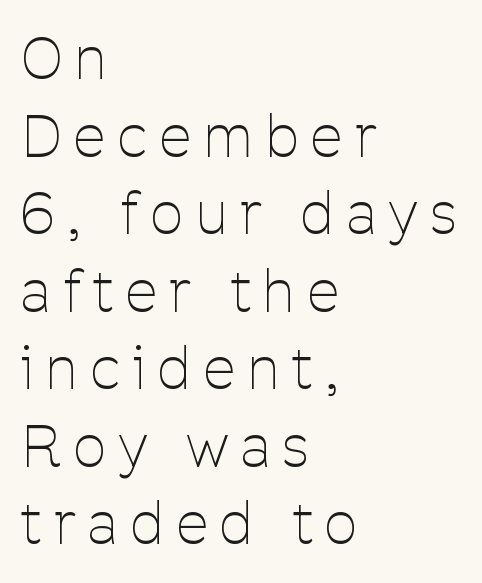
Q: Is the text bold? A: No.
Q: Is the text italic (slanted)? A: No, it is upright.
Q: Is the typeface a serif or a sans-serif typeface? A: Sans-serif.
Q: Is the text underlined? A: No.
Q: How is the paragraph aligned? A: Left-aligned.
Q: Is the spacing between letters normal or unusually wide? A: Unusually wide.
Q: Is the spacing between lines tight, normal or loose? A: Normal.
Q: Width (condensed, normal, or wide)? A: Condensed.
Q: Stroke contrast? A: Low.
Q: x-height? A: Medium.
Q: Monospaced? A: No.
